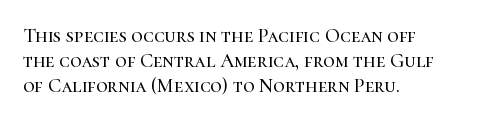
A roman cut, with each character standing at attention. The letters sit at their default tracking, neither squeezed nor spread. Compared with a centered layout, this one pins lines to the left instead. Clear beneath every line of the passage.
